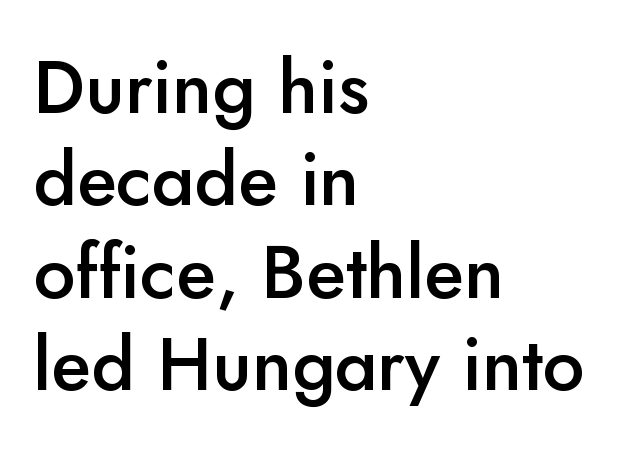
Q: Is the text bold? A: Semi-bold.
Q: Is the text italic (slanted)? A: No, it is upright.
Q: Is the typeface a serif or a sans-serif typeface? A: Sans-serif.
Q: Is the text underlined? A: No.
Q: How is the paragraph aligned? A: Left-aligned.
Q: Is the spacing between letters normal or unusually wide? A: Normal.
Q: Is the spacing between lines tight, normal or loose? A: Normal.
Q: Width (condensed, normal, or wide)? A: Normal.
Q: Stroke contrast? A: Low.
Q: x-height? A: Small.
Q: Monospaced? A: No.
